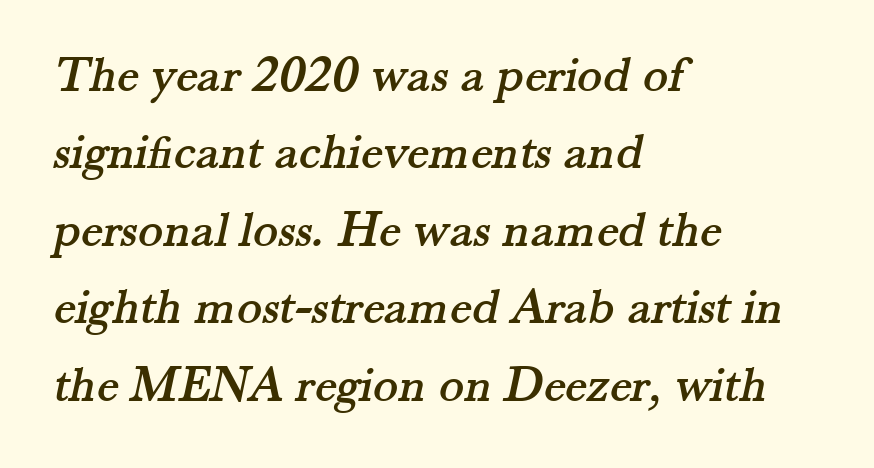
{"serif": "yes", "width": "normal", "stroke_contrast": "medium", "x_height": "small", "monospaced": "no", "underline": "no", "align": "left", "line_spacing": "normal", "line_spacing_ratio": 1.49, "letter_spacing": "normal", "letter_spacing_em": 0.0, "glyph_px": 52}
